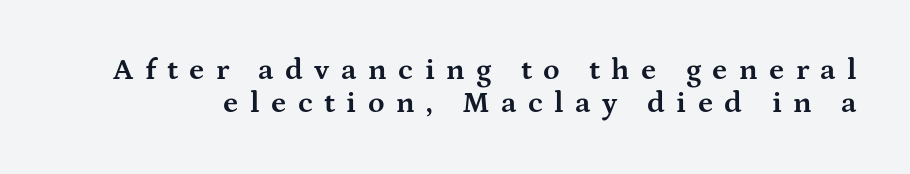
{"serif": "yes", "italic": "no", "bold": "yes", "weight": "bold", "width": "wide", "stroke_contrast": "medium", "x_height": "medium", "monospaced": "no", "underline": "no", "line_spacing": "tight", "line_spacing_ratio": 1.1, "letter_spacing": "wide", "letter_spacing_em": 0.38, "glyph_px": 30}
